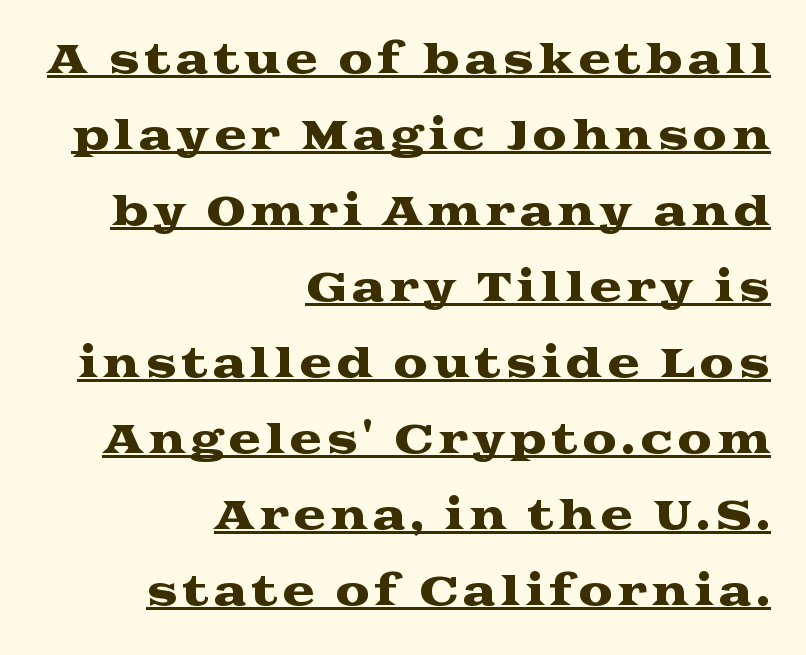
{"serif": "yes", "italic": "no", "width": "wide", "stroke_contrast": "medium", "x_height": "medium", "monospaced": "no", "underline": "yes", "align": "right", "line_spacing": "loose", "line_spacing_ratio": 1.95, "glyph_px": 39}
